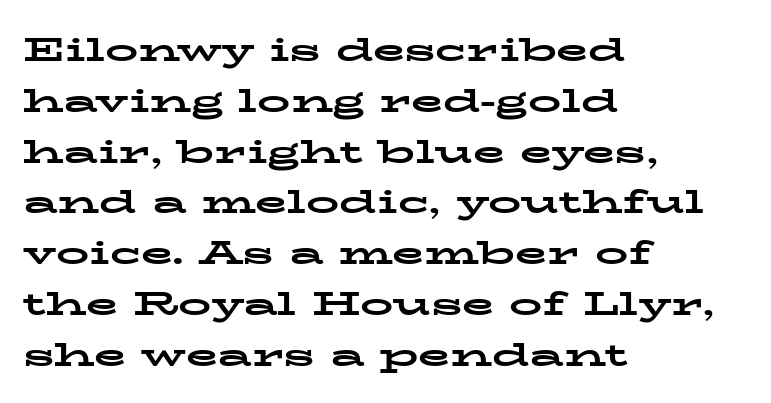
In CSS terms this would be text-align: left. Has an underline been added? It has not. Regular leading. You could not count columns in this text — the font is proportionally spaced. How heavy is the stroke? Heavy — this is a bold.
